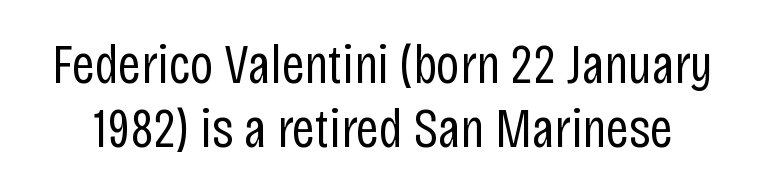
The image shows 56 px regular-weight, condensed sans-serif type, upright; set tight line spacing (1.15x), normal letter spacing, not underlined; low stroke contrast and a large x-height.
